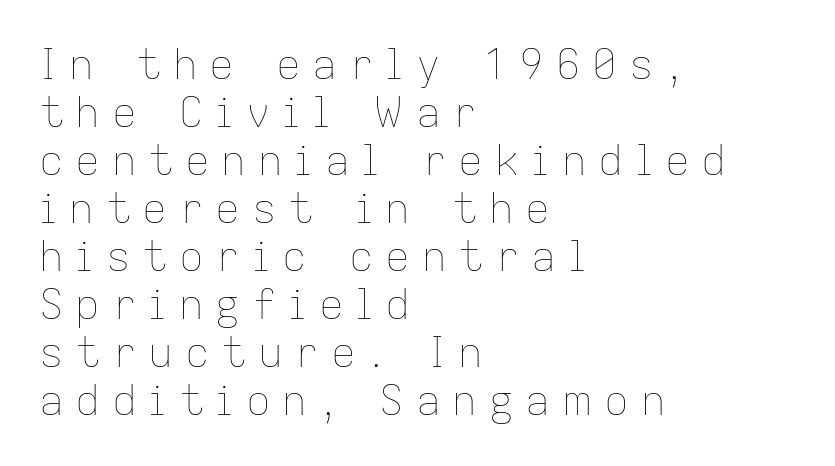
Weight: in the light-to-regular range. The letters advance in unequal steps, a hallmark of proportional type. Words appear elongated and porous because spacing is wide. The paragraph shown leans on its left margin. Does the lettering tilt? It doesn't — this is upright.
